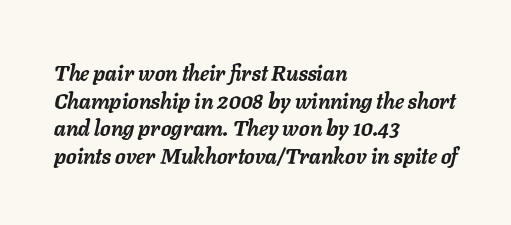
Layout note: lines flush left. Rule under the text: the space is simply empty. Honestly, the letter spacing is just normal — you wouldn't notice it. When letters slant like this, we call the style italic. Interline gaps are of average width in this sample. On the weight axis this lands at bold, roughly 700.
